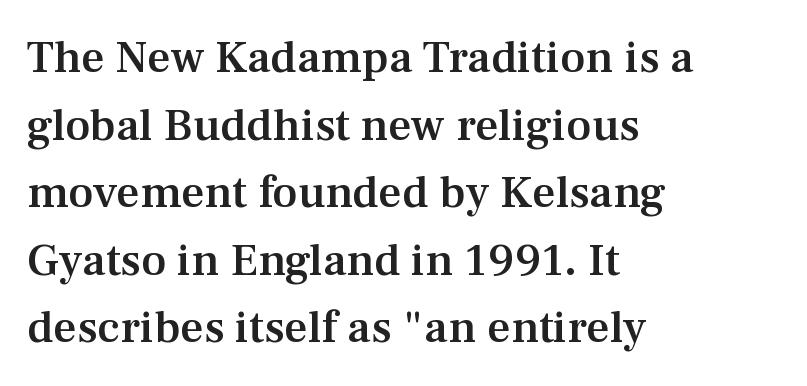
The image shows 46 px semibold serif type, upright; set left-aligned, normal line spacing (1.47x), normal letter spacing, not underlined; medium stroke contrast and a medium x-height.
